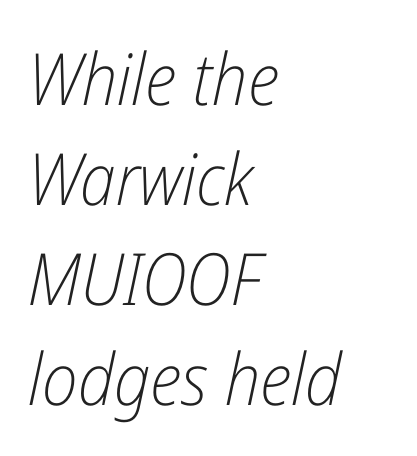
The image shows 72 px light, condensed type, italic (leaning right); set left-aligned, normal line spacing (1.39x), normal letter spacing, not underlined; low stroke contrast and a medium x-height.
